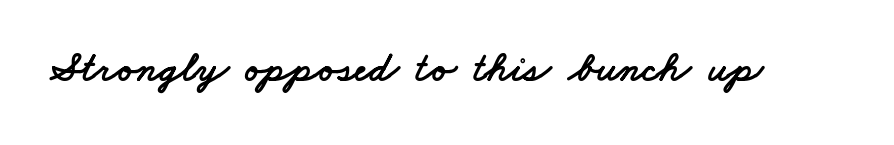
Check under the words: just untouched page. Typographically, this falls in the sans-serif category. Compared with typical body copy, the letter spacing here is the same. Note the varied advance widths — an 'i' is clearly narrower than an 'm'.
